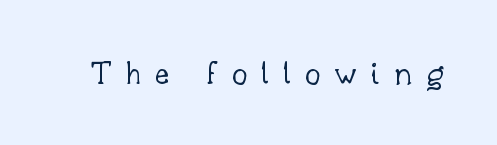
Underlining? Definitely not there. Substantial extra tracking has been applied to these lines. The passage shown is typed in a proportional face where columns would drift. The letters stand straight up with perfectly vertical stems.
